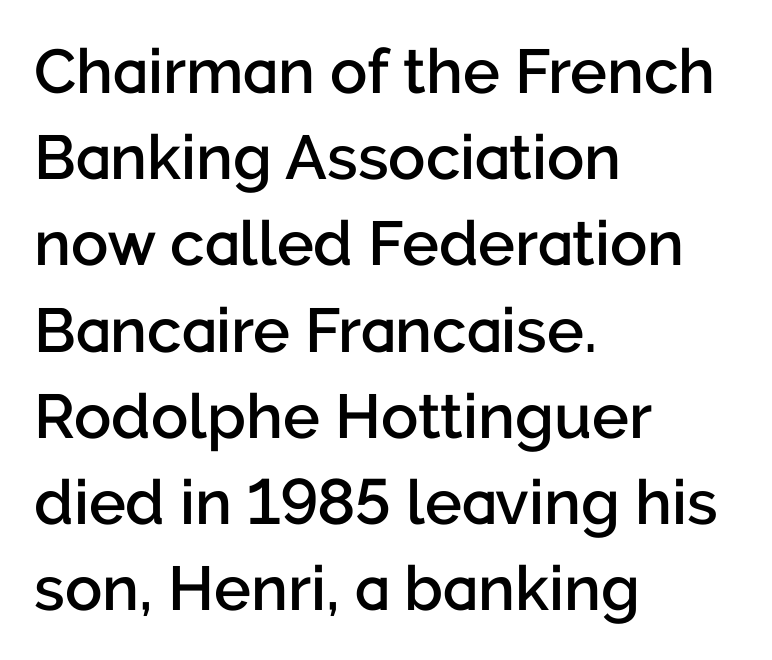
This block has exactly the height ordinary leading produces. The passage shown is typed in a proportional face where columns would drift. Characters follow at the spacing the type designer built in. The axis of the letterforms is exactly vertical.
